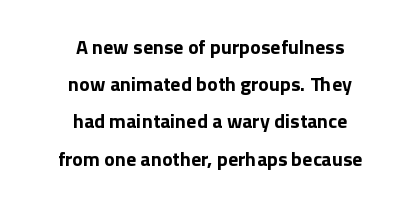
{"italic": "no", "bold": "yes", "underline": "no", "align": "center", "line_spacing_ratio": 1.86, "letter_spacing": "normal", "letter_spacing_em": 0.0, "glyph_px": 20}
